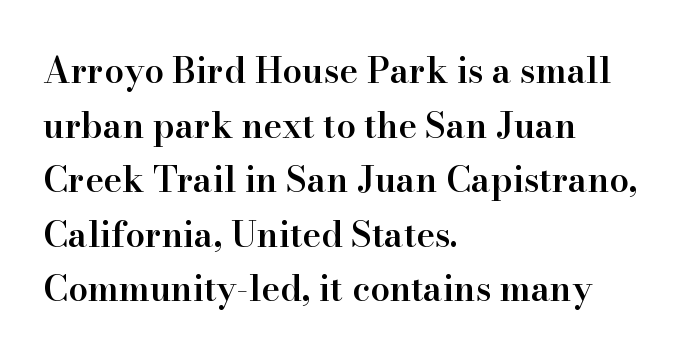
{"serif": "yes", "italic": "no", "bold": "semi", "weight": "semibold", "width": "normal", "stroke_contrast": "high", "x_height": "small", "monospaced": "no", "underline": "no", "align": "left", "line_spacing": "normal", "line_spacing_ratio": 1.56, "letter_spacing": "normal", "letter_spacing_em": 0.0, "glyph_px": 35}
